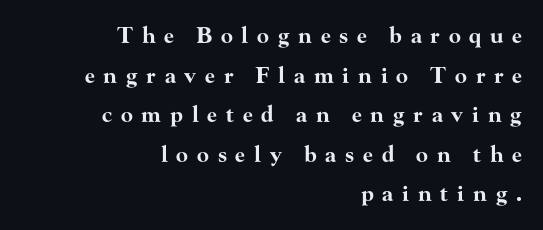
Students, note that the glyphs here are deliberately spaced far apart. The strip under each line holds only bare page. Visually the block forms a straight wall on the right and a jagged coastline on the left. Does the weight exceed regular? Yes, all the way to bold. Do the letters lean? They stand straight.
